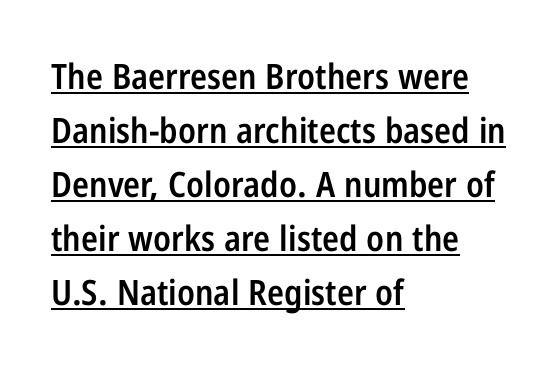
The image shows 35 px semibold, condensed sans-serif type, upright; set left-aligned, normal line spacing (1.54x), normal letter spacing, underlined; low stroke contrast and a medium x-height.
